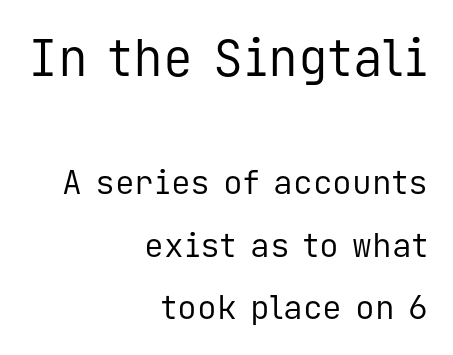
The image shows 50 px regular-weight sans-serif type, upright, monospaced; set right-aligned, loose line spacing (1.9x), normal letter spacing, not underlined; the first (top) block is 1.52x larger; low stroke contrast and a medium x-height.
